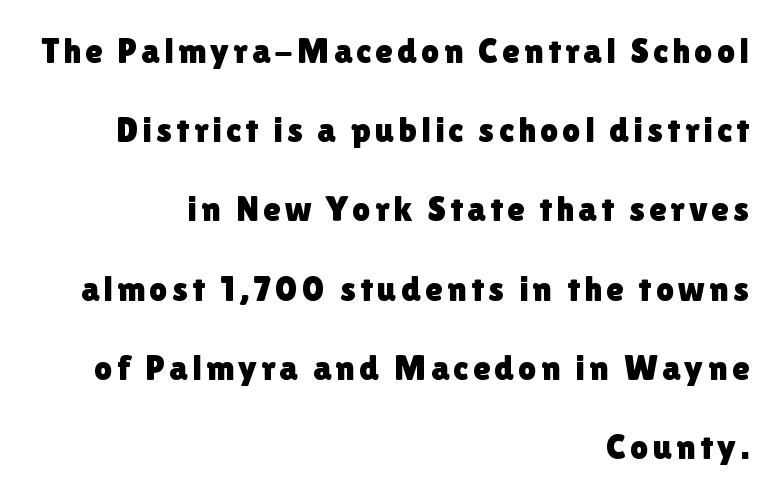
The image shows 36 px sans-serif type, upright; set right-aligned, loose line spacing (2.2x), not underlined; low stroke contrast and a medium x-height.
